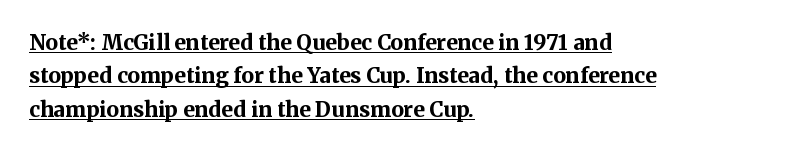
{"italic": "no", "bold": "yes", "underline": "yes", "align": "left", "line_spacing": "normal", "line_spacing_ratio": 1.59, "letter_spacing": "normal", "letter_spacing_em": 0.0, "glyph_px": 21}
